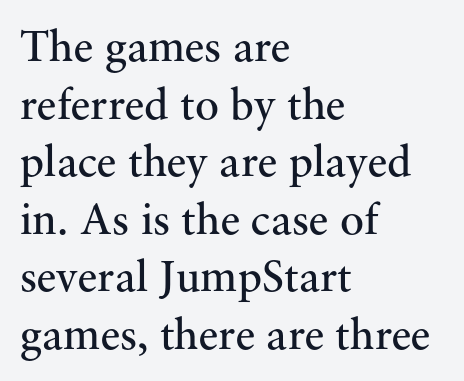
Q: Is the text bold? A: No.
Q: Is the text italic (slanted)? A: No, it is upright.
Q: Is the typeface a serif or a sans-serif typeface? A: Serif.
Q: Is the text underlined? A: No.
Q: How is the paragraph aligned? A: Left-aligned.
Q: Is the spacing between letters normal or unusually wide? A: Normal.
Q: Is the spacing between lines tight, normal or loose? A: Normal.
Q: Width (condensed, normal, or wide)? A: Normal.
Q: Stroke contrast? A: Medium.
Q: x-height? A: Small.
Q: Monospaced? A: No.
